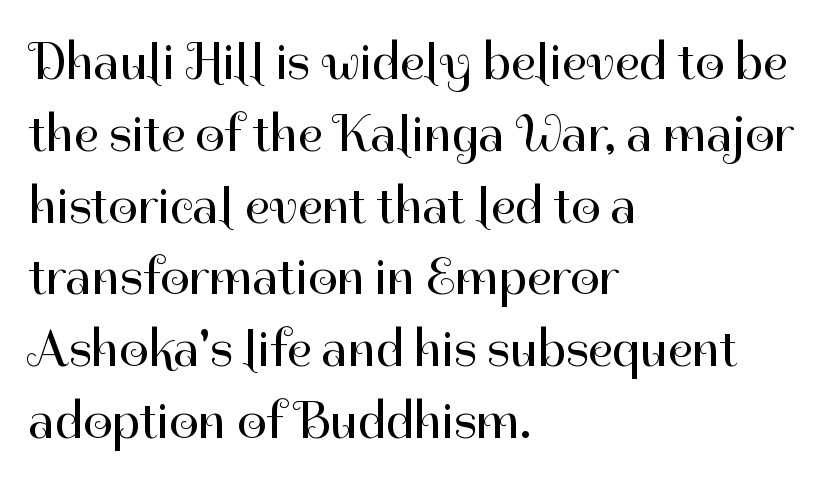
The axis of the letterforms is exactly vertical. Leading matches the norm, producing a regular column. Letters rest on an invisible, unmarked baseline. Stem width sits at or under what a default text font uses. Look at the tracking — it's just the regular setting, nothing added.
